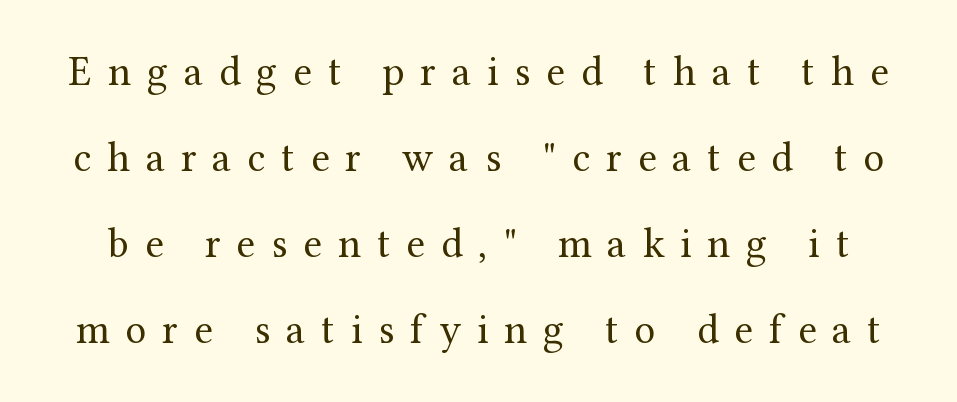
Q: Is the text bold? A: No.
Q: Is the text italic (slanted)? A: No, it is upright.
Q: Is the typeface a serif or a sans-serif typeface? A: Serif.
Q: Is the text underlined? A: No.
Q: Is the spacing between letters normal or unusually wide? A: Unusually wide.
Q: Is the spacing between lines tight, normal or loose? A: Loose.
Q: Width (condensed, normal, or wide)? A: Normal.
Q: Stroke contrast? A: Medium.
Q: x-height? A: Medium.
Q: Monospaced? A: No.
